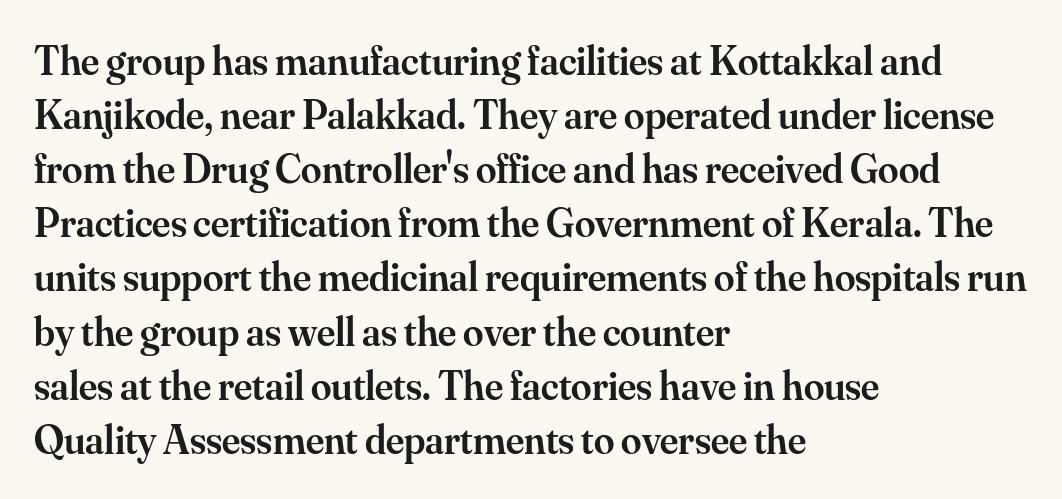
Stroke terminals: seriffed. Quick note: underline off. A typesetter would call this zero additional tracking. One-word summary of the alignment: left.
